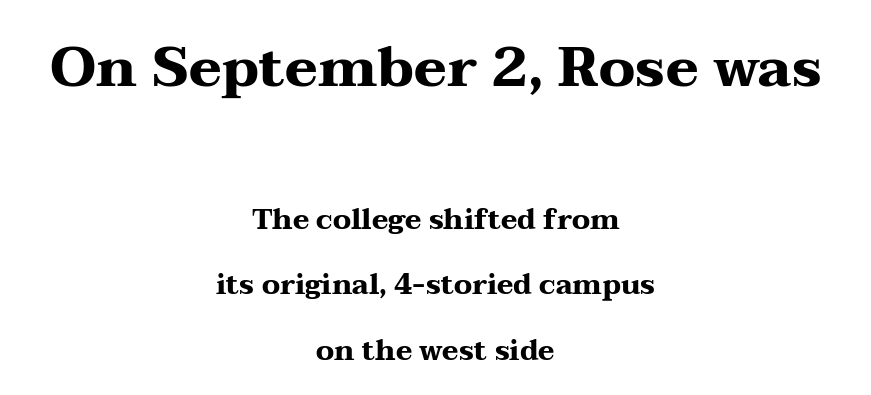
The initial chunk of copy outweighs the following chunk in type size. Typeset on center — no edge is straight. Strokes here are thick enough to call this a true bold. Underline: absent. Tall strokes in this sample are plumb rather than angled. How are the letters spaced? Ordinarily, with no added tracking.
